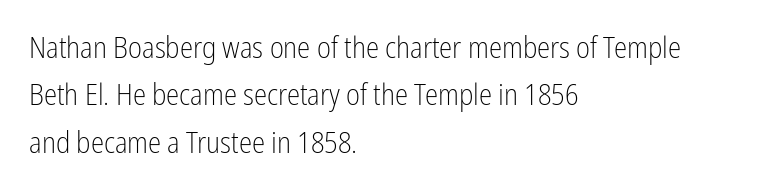
The image shows 30 px light, condensed sans-serif type, upright; set left-aligned, normal line spacing (1.58x), normal letter spacing, not underlined; low stroke contrast and a medium x-height.
